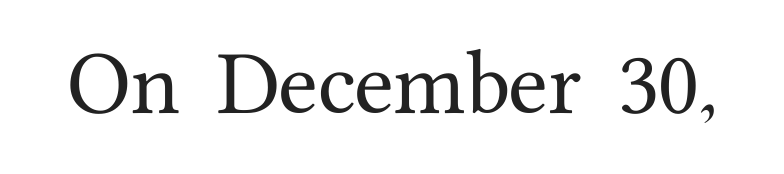
Glyph-to-glyph distance matches everyday printed text. This sample has the flowing, uneven cadence of proportional lettering. Nobody drew a line under any word here. Is this a sans? No — the strokes have serifs. Posture: upright roman.
